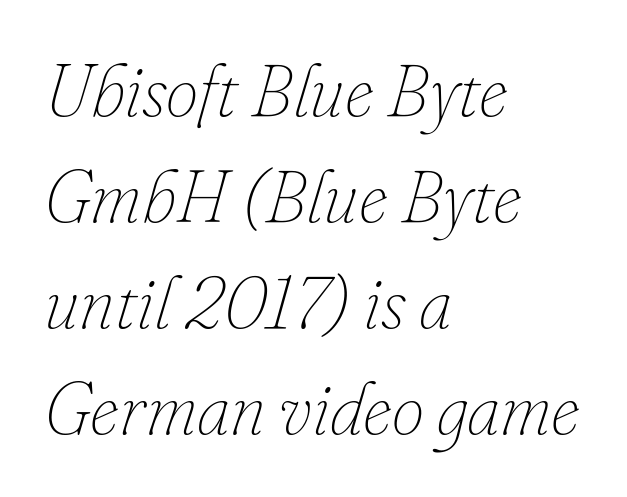
{"italic": "yes", "lean": "right", "slant_degrees": 16, "bold": "no", "weight": "thin", "width": "normal", "stroke_contrast": "low", "x_height": "small", "monospaced": "no", "underline": "no", "align": "left", "line_spacing": "normal", "line_spacing_ratio": 1.45, "letter_spacing": "normal", "letter_spacing_em": 0.0, "glyph_px": 73}
